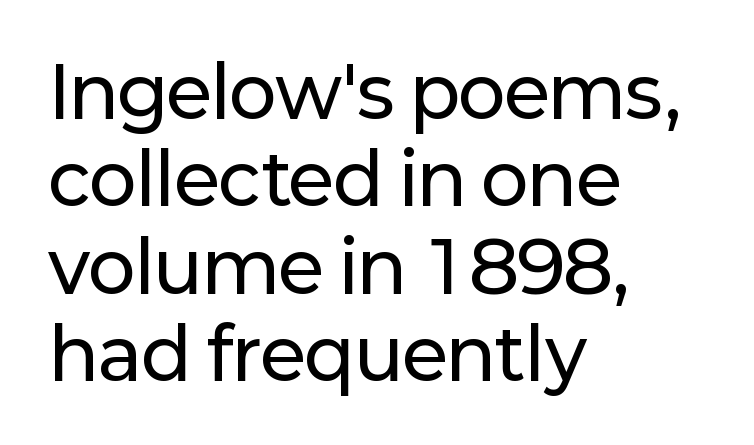
{"serif": "no", "italic": "no", "width": "normal", "stroke_contrast": "low", "x_height": "medium", "monospaced": "no", "underline": "no", "align": "left", "line_spacing_ratio": 1.23, "letter_spacing": "normal", "letter_spacing_em": 0.0, "glyph_px": 71}
